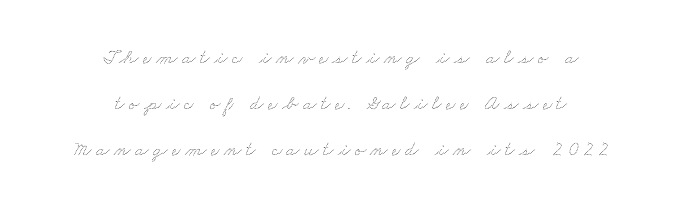
{"bold": "no", "underline": "no", "align": "center", "line_spacing": "loose", "line_spacing_ratio": 2.29, "letter_spacing": "wide", "letter_spacing_em": 0.21, "glyph_px": 20}
